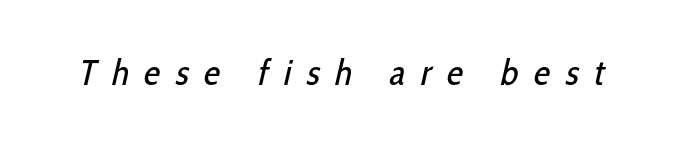
The image shows 36 px regular-weight, condensed sans-serif type; set unusually wide letter spacing (+0.43 em), not underlined; low stroke contrast and a medium x-height.
